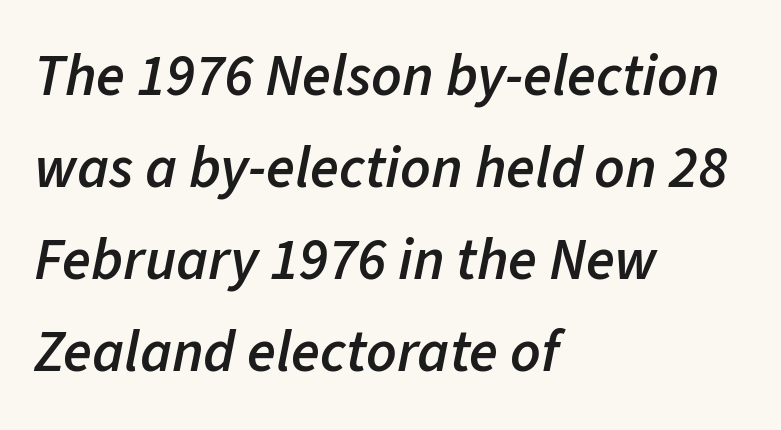
One-word summary of the alignment: left. Reading down the column, the eye jumps a familiar distance to each next line. The face used here is proportionally spaced, like ordinary book or web type. Stems and bowls a touch heavier than normal — semibold. Spacing between characters is what you'd get straight out of the box.
